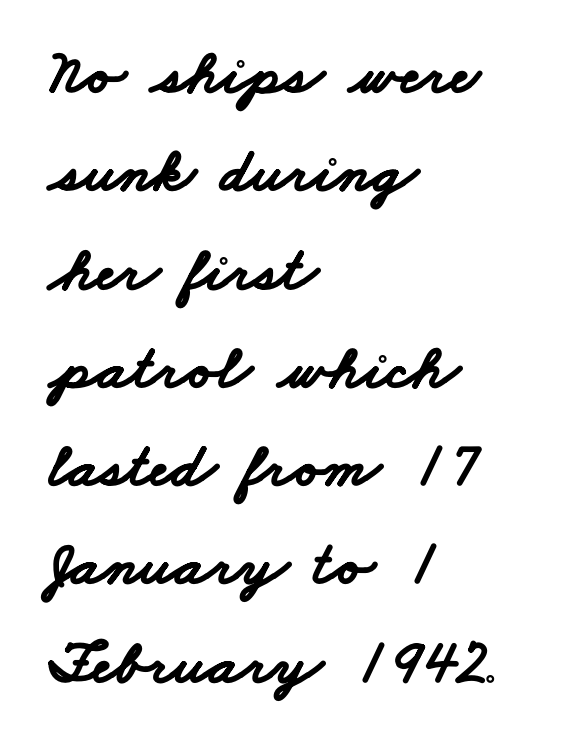
Q: Is the text bold? A: Yes.
Q: Is the typeface a serif or a sans-serif typeface? A: Sans-serif.
Q: Is the text underlined? A: No.
Q: How is the paragraph aligned? A: Left-aligned.
Q: Is the spacing between letters normal or unusually wide? A: Normal.
Q: Is the spacing between lines tight, normal or loose? A: Normal.
Q: Width (condensed, normal, or wide)? A: Wide.
Q: Stroke contrast? A: Low.
Q: x-height? A: Small.
Q: Monospaced? A: No.
